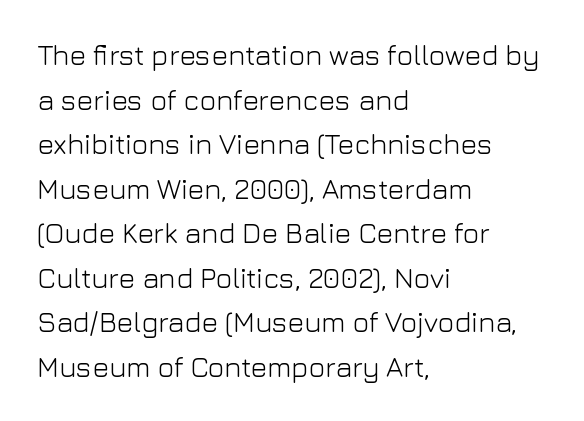
{"serif": "no", "italic": "no", "bold": "no", "weight": "light", "width": "normal", "stroke_contrast": "low", "x_height": "medium", "monospaced": "no", "underline": "no", "align": "left", "line_spacing": "normal", "line_spacing_ratio": 1.59, "letter_spacing": "normal", "letter_spacing_em": 0.0, "glyph_px": 28}
